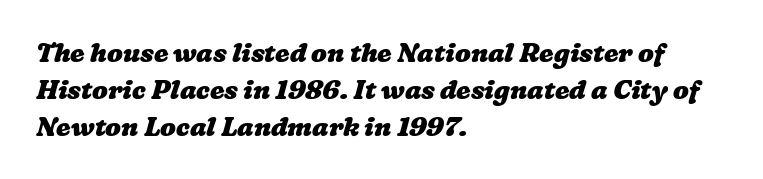
Reading down the block, your eye returns to a fixed left position each line. Has an underline been added? It has not. Notice how thick the strokes are: this is what a full bold looks like. The space between consecutive lines is moderate. Tracking here is standard; glyphs follow each other at the usual distance.
